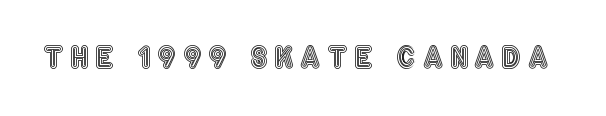
The image shows 29 px condensed type, upright; set unusually wide letter spacing (+0.24 em), not underlined; a large x-height.
